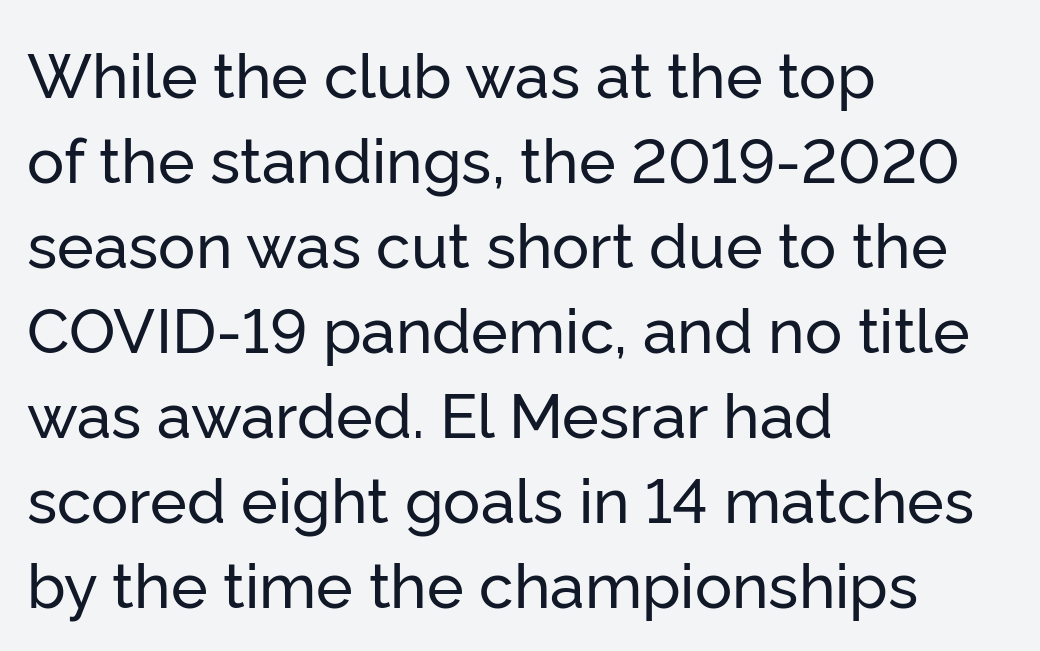
The image shows 62 px sans-serif type, upright; set left-aligned, normal line spacing (1.37x), normal letter spacing, not underlined; low stroke contrast and a medium x-height.
